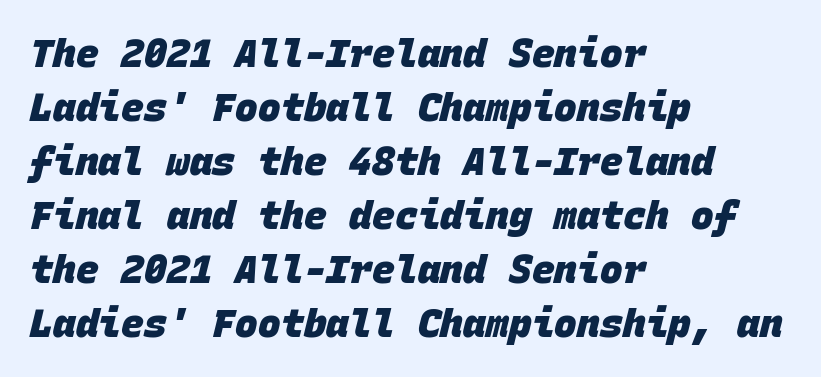
The image shows 38 px heavy sans-serif type, monospaced; set left-aligned, normal line spacing (1.42x), normal letter spacing, not underlined; low stroke contrast and a large x-height.
